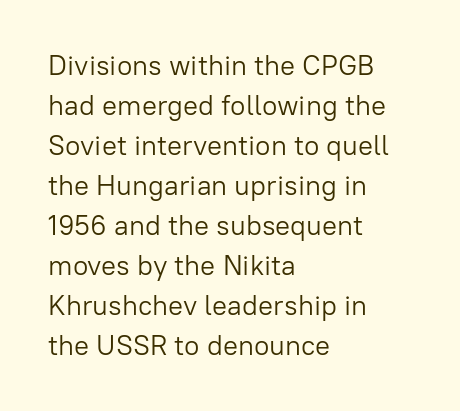
The image shows 28 px light sans-serif type, upright; set left-aligned, normal line spacing (1.43x), normal letter spacing, not underlined; low stroke contrast and a medium x-height.
